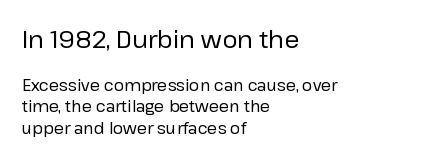
{"italic": "no", "bold": "no", "underline": "no", "align": "left", "line_spacing": "normal", "line_spacing_ratio": 1.33, "letter_spacing": "normal", "letter_spacing_em": 0.0, "larger_block": "first", "size_ratio": 1.5, "glyph_px": 24}
